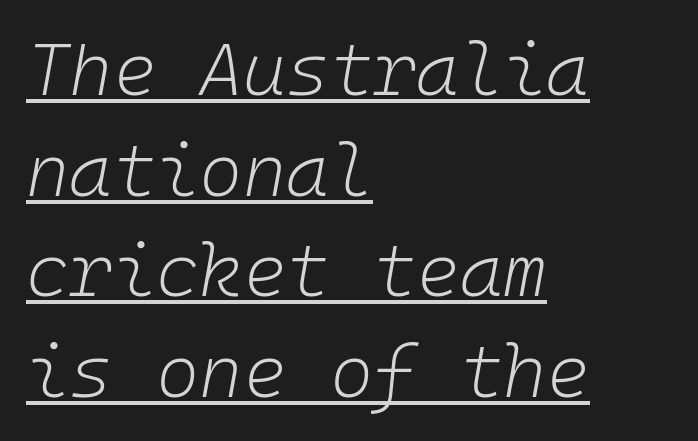
{"italic": "yes", "lean": "right", "slant_degrees": 10, "bold": "no", "weight": "light", "width": "normal", "stroke_contrast": "low", "x_height": "medium", "monospaced": "yes", "underline": "yes", "align": "left", "line_spacing": "normal", "line_spacing_ratio": 1.36, "letter_spacing": "normal", "letter_spacing_em": 0.0, "glyph_px": 74}
